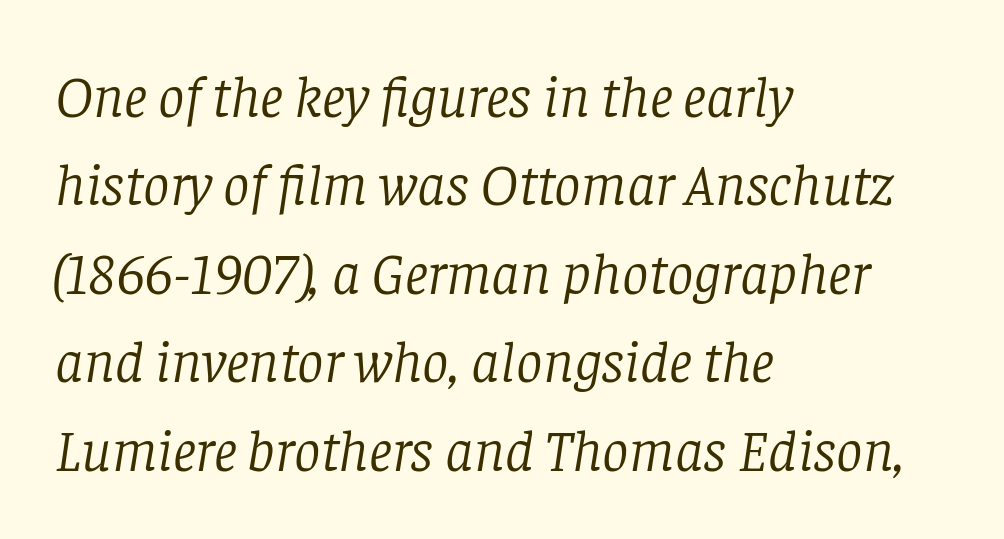
Q: Is the text bold? A: No.
Q: Is the text italic (slanted)? A: Yes, it leans right by about 8 degrees.
Q: Is the typeface a serif or a sans-serif typeface? A: Serif.
Q: Is the text underlined? A: No.
Q: How is the paragraph aligned? A: Left-aligned.
Q: Is the spacing between letters normal or unusually wide? A: Normal.
Q: Is the spacing between lines tight, normal or loose? A: Normal.
Q: Width (condensed, normal, or wide)? A: Normal.
Q: Stroke contrast? A: Low.
Q: x-height? A: Large.
Q: Monospaced? A: No.
